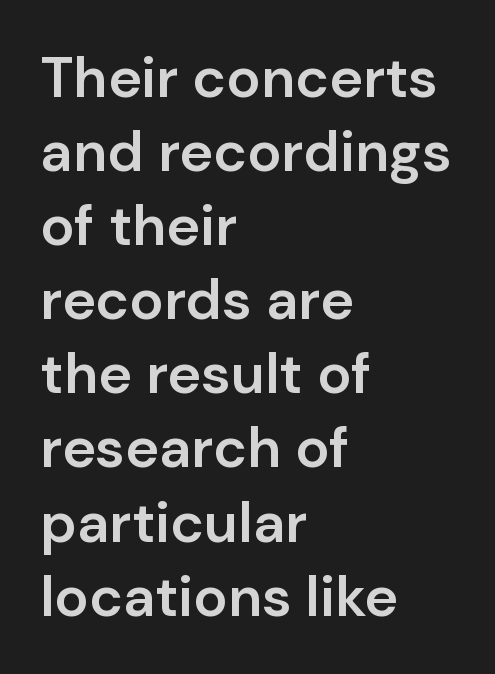
{"serif": "no", "italic": "no", "bold": "semi", "weight": "semibold", "width": "normal", "stroke_contrast": "low", "x_height": "medium", "monospaced": "no", "underline": "no", "align": "left", "line_spacing": "normal", "line_spacing_ratio": 1.3, "letter_spacing": "normal", "letter_spacing_em": 0.0, "glyph_px": 57}
